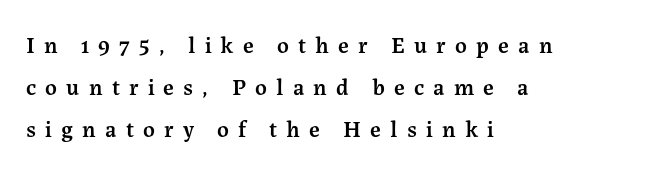
In terms of weight, the rendering is demibold, just under bold. The gap between lines stays unmarked. Short and long lines alike share a common starting point at left. The line texture is sparse and dotted thanks to wide tracking. Posture: upright roman.
